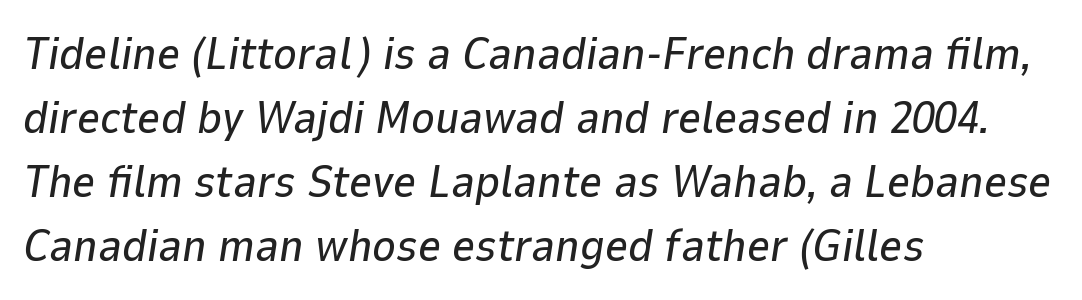
{"italic": "yes", "lean": "right", "slant_degrees": 9, "width": "normal", "stroke_contrast": "low", "x_height": "medium", "monospaced": "no", "underline": "no", "align": "left", "line_spacing": "normal", "line_spacing_ratio": 1.42, "letter_spacing": "normal", "letter_spacing_em": 0.0, "glyph_px": 45}
